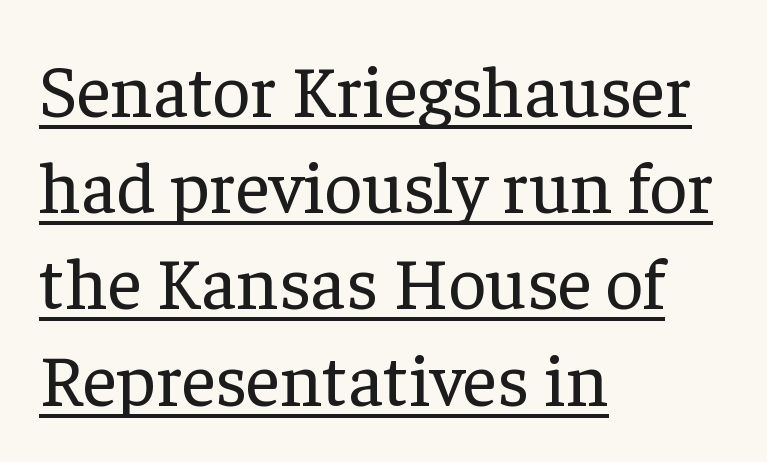
Q: Is the text bold? A: No.
Q: Is the text italic (slanted)? A: No, it is upright.
Q: Is the typeface a serif or a sans-serif typeface? A: Serif.
Q: Is the text underlined? A: Yes.
Q: How is the paragraph aligned? A: Left-aligned.
Q: Is the spacing between letters normal or unusually wide? A: Normal.
Q: Is the spacing between lines tight, normal or loose? A: Normal.
Q: Width (condensed, normal, or wide)? A: Normal.
Q: Stroke contrast? A: Low.
Q: x-height? A: Medium.
Q: Monospaced? A: No.
